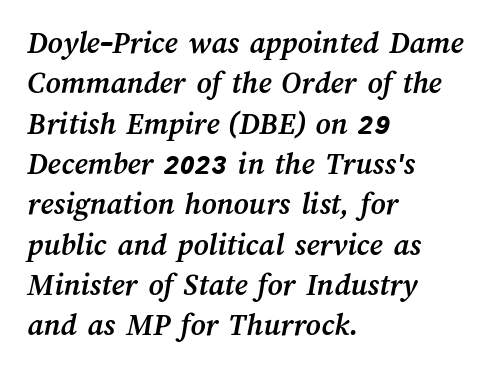
Regular leading. Note the varied advance widths — an 'i' is clearly narrower than an 'm'. How are the letters spaced? Ordinarily, with no added tracking. Horizontal alignment here is leftward, the default for most running prose. The typesetting leans heavy: a genuine bold.
